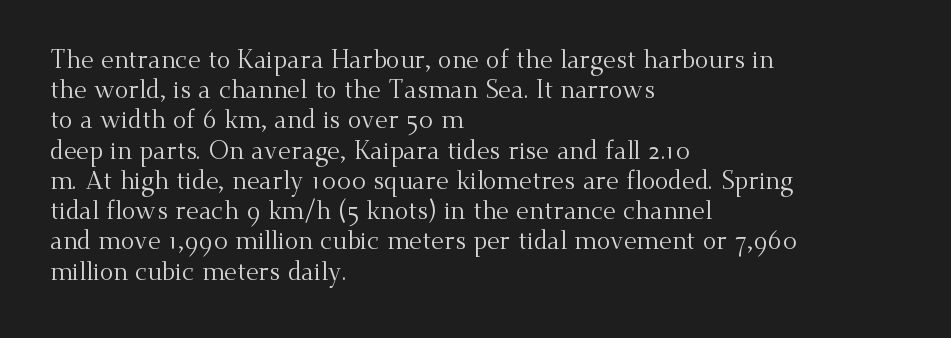
In terms of posture, this sample is upright. The rendering keeps characters at their native spacing. Caption: face not bold, strokes unweighted. The string is rendered with underlining switched off. Horizontal alignment here is leftward, the default for most running prose.
